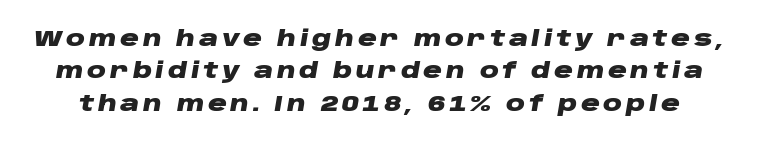
Q: Is the text bold? A: Yes.
Q: Is the text italic (slanted)? A: Yes, it leans right by about 10 degrees.
Q: Is the text underlined? A: No.
Q: Is the spacing between lines tight, normal or loose? A: Normal.
